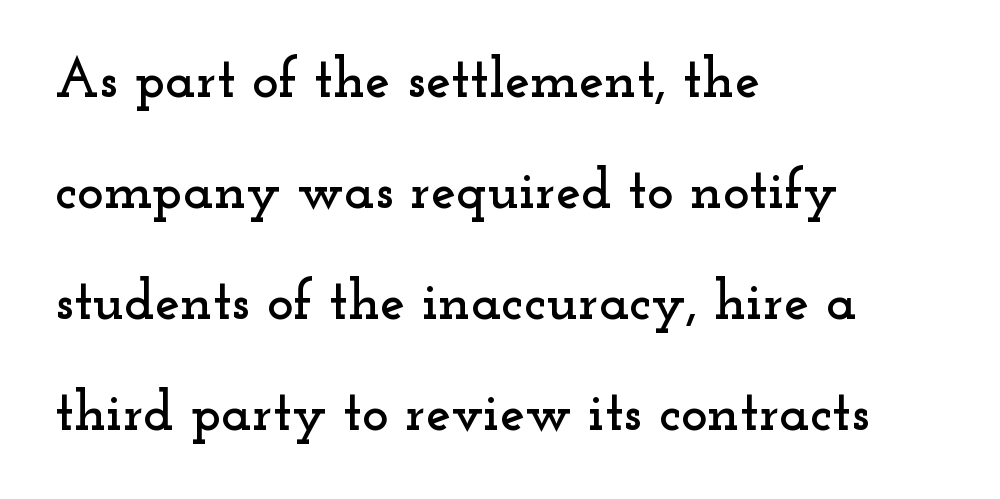
The letters advance in unequal steps, a hallmark of proportional type. These lines stack with their left ends in a neat column. Observe the ordinary spacing: letters are neighbours, not strangers. No italicization has been applied; the sample stays upright.
